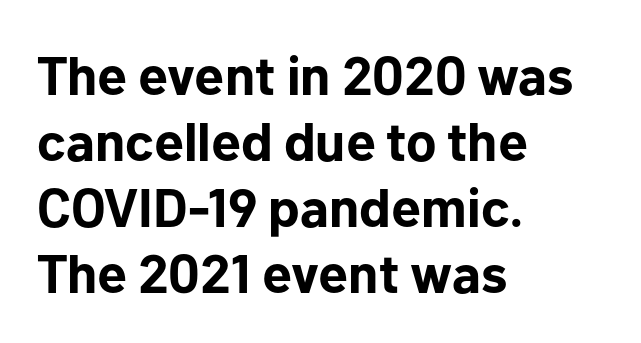
Does the copy run flush right? No — it runs flush left. Compared with typical body copy, the letter spacing here is the same. Here the designer chose a conventional face with non-uniform glyph widths. Lines of text with bare space underneath.
